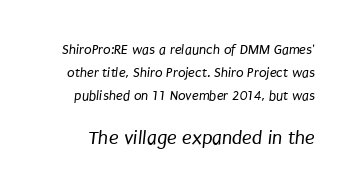
Q: Is the text bold? A: No.
Q: Is the text underlined? A: No.
Q: Is the spacing between letters normal or unusually wide? A: Normal.
Q: Is the spacing between lines tight, normal or loose? A: Normal.
Q: Which block of text is set in a larger size, the first (top) or the second (bottom)? A: The second (bottom) one.
